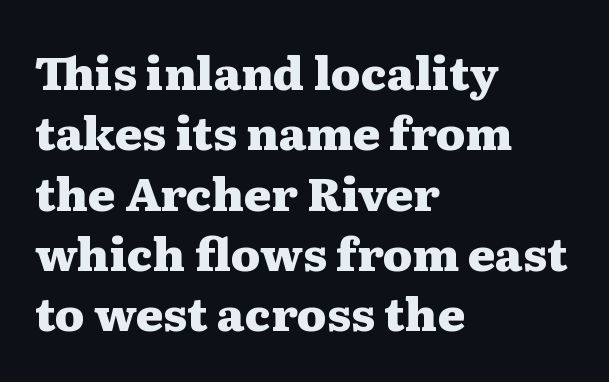
Every letter is thick-stroked: bold, no question. Each letter's strokes conclude with small projecting serifs. Unmarked baselines from the first word to the last. It's the straight-up-and-down kind of type. Alignment: flush left.
